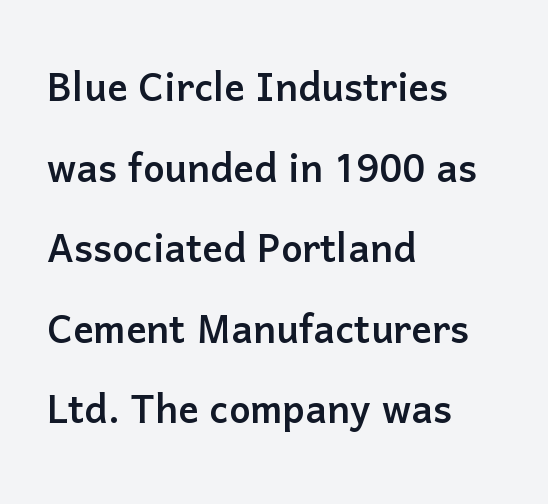
The image shows 51 px sans-serif type, upright; set left-aligned, normal line spacing (1.58x), normal letter spacing, not underlined; low stroke contrast and a medium x-height.
